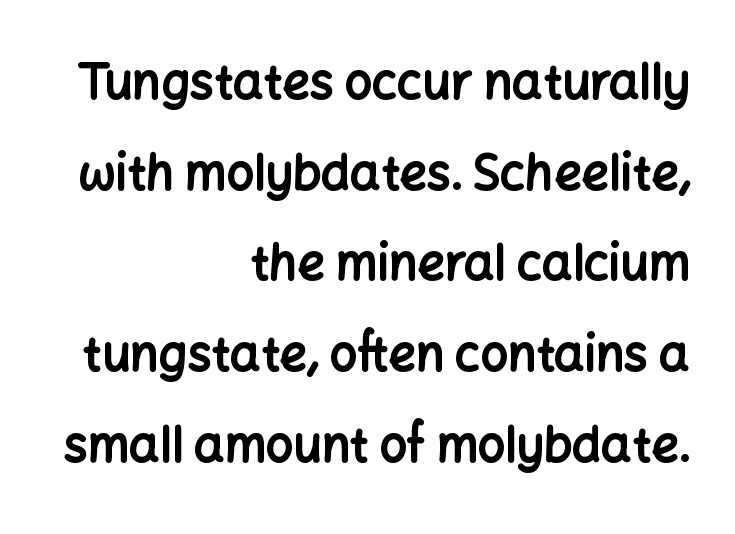
Q: Is the text bold? A: Yes.
Q: Is the text italic (slanted)? A: No, it is upright.
Q: Is the typeface a serif or a sans-serif typeface? A: Sans-serif.
Q: Is the text underlined? A: No.
Q: How is the paragraph aligned? A: Right-aligned.
Q: Is the spacing between letters normal or unusually wide? A: Normal.
Q: Width (condensed, normal, or wide)? A: Normal.
Q: Stroke contrast? A: Low.
Q: x-height? A: Medium.
Q: Monospaced? A: No.
